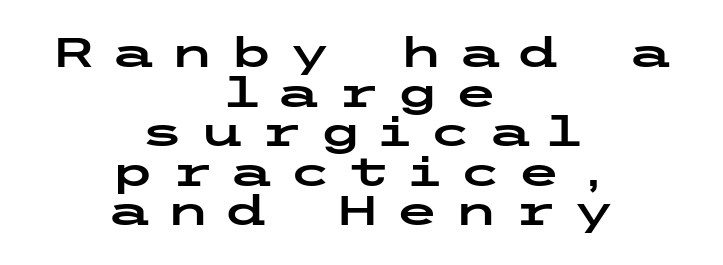
The image shows 40 px wide sans-serif type, upright; set centered, tight line spacing (0.99x), unusually wide letter spacing (+0.38 em), not underlined; low stroke contrast and a medium x-height.
